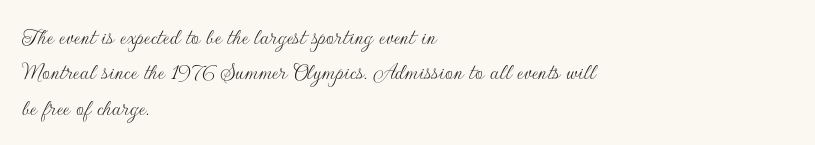
Plain, unruled lines of type. Is the type heavy? It reads as light-to-regular instead. Interline gaps are of average width in this sample. These lines are set flush left with a ragged right edge. Nothing unusual about the tracking: characters are spaced as the font intends.
